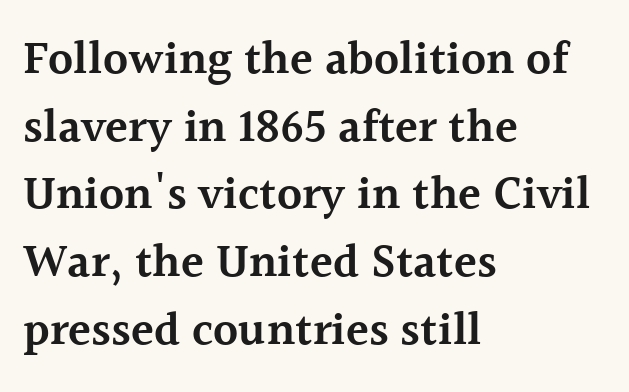
Compared with a centered layout, this one pins lines to the left instead. The face used here is seriffed, in the tradition of book romans. A typesetter would call this proportional, since set widths differ per character. The lettering stays uniformly vertical, giving the passage a roman look.
